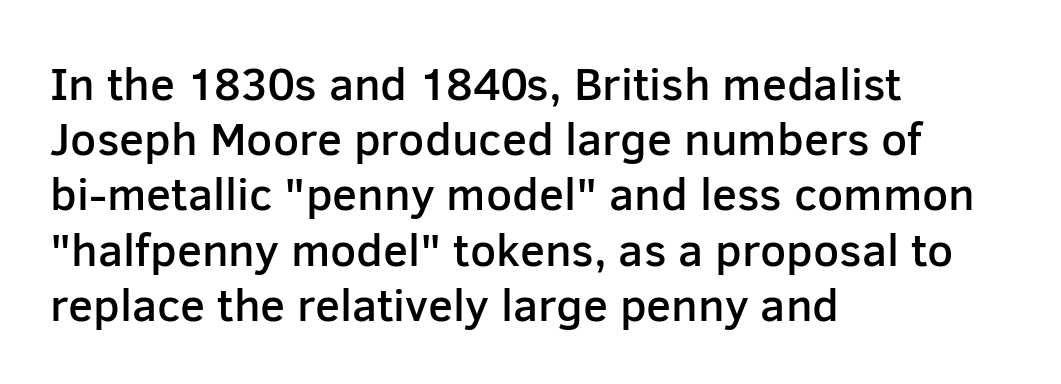
Q: Is the text bold? A: Semi-bold.
Q: Is the text italic (slanted)? A: No, it is upright.
Q: Is the typeface a serif or a sans-serif typeface? A: Sans-serif.
Q: Is the text underlined? A: No.
Q: How is the paragraph aligned? A: Left-aligned.
Q: Is the spacing between letters normal or unusually wide? A: Normal.
Q: Width (condensed, normal, or wide)? A: Normal.
Q: Stroke contrast? A: Low.
Q: x-height? A: Medium.
Q: Monospaced? A: No.
